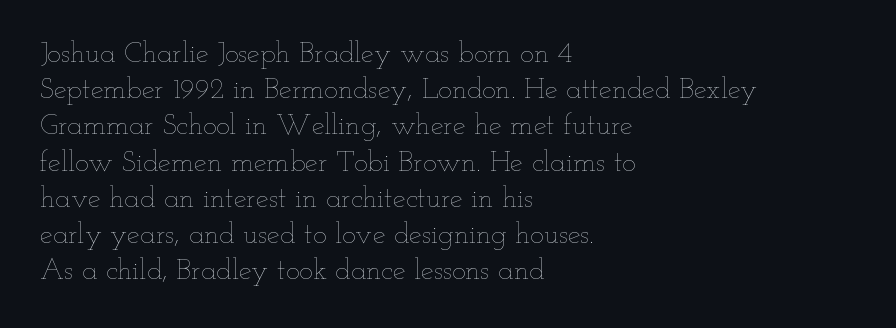
Weight: regular or lighter. If you drew a line through each stem, it would be perfectly vertical. Whoever set this chose a conventional vertical rhythm. Bare-footed words on every line. Each letter keeps its own natural width here, so spacing adapts to shape.
